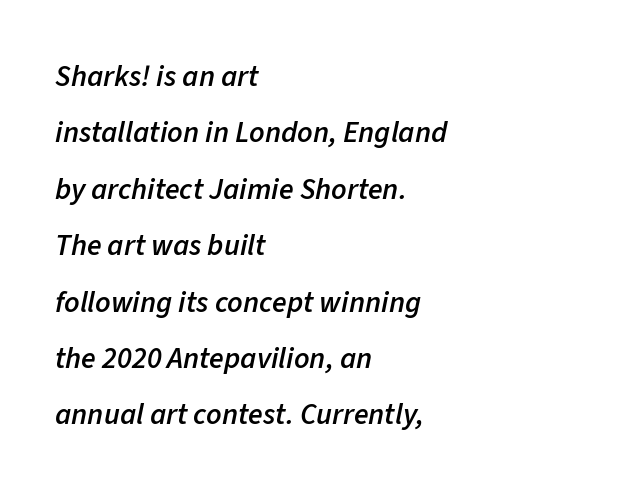
The image shows 30 px semibold type, italic (leaning right); set left-aligned, line spacing 1.88x, normal letter spacing, not underlined; low stroke contrast and a medium x-height.
